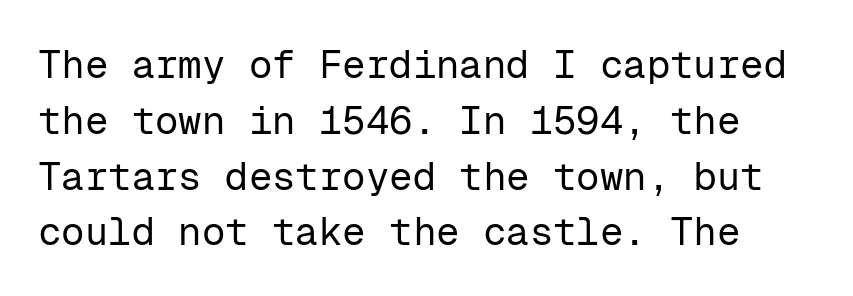
Q: Is the text bold? A: No.
Q: Is the text italic (slanted)? A: No, it is upright.
Q: Is the typeface a serif or a sans-serif typeface? A: Sans-serif.
Q: Is the text underlined? A: No.
Q: Is the spacing between letters normal or unusually wide? A: Normal.
Q: Is the spacing between lines tight, normal or loose? A: Normal.
Q: Width (condensed, normal, or wide)? A: Normal.
Q: Stroke contrast? A: Low.
Q: x-height? A: Medium.
Q: Monospaced? A: Yes.
